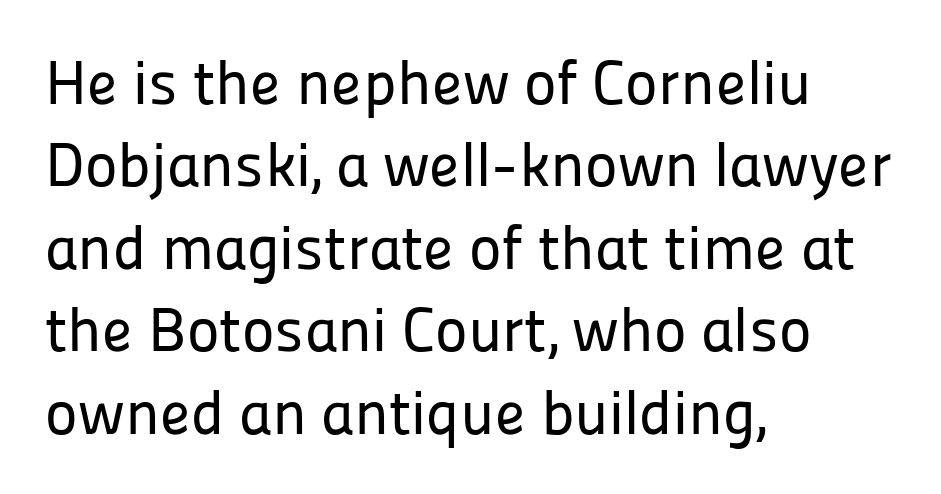
The image shows 62 px sans-serif type, upright; set left-aligned, normal line spacing (1.33x), normal letter spacing, not underlined; low stroke contrast and a medium x-height.
